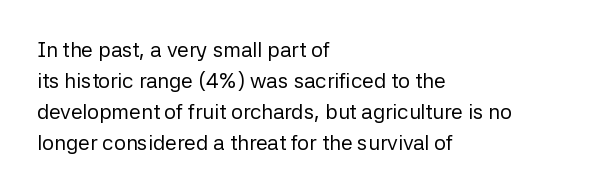
Q: Is the text bold? A: No.
Q: Is the text italic (slanted)? A: No, it is upright.
Q: Is the text underlined? A: No.
Q: How is the paragraph aligned? A: Left-aligned.
Q: Is the spacing between letters normal or unusually wide? A: Normal.
Q: Is the spacing between lines tight, normal or loose? A: Normal.
